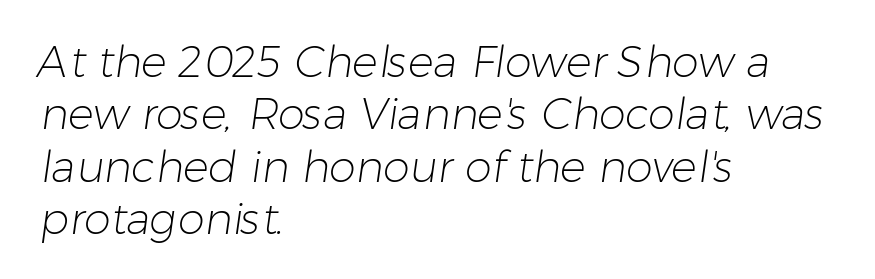
Q: Is the text bold? A: No.
Q: Is the typeface a serif or a sans-serif typeface? A: Sans-serif.
Q: Is the text underlined? A: No.
Q: How is the paragraph aligned? A: Left-aligned.
Q: Is the spacing between letters normal or unusually wide? A: Normal.
Q: Width (condensed, normal, or wide)? A: Normal.
Q: Stroke contrast? A: Low.
Q: x-height? A: Medium.
Q: Monospaced? A: No.
